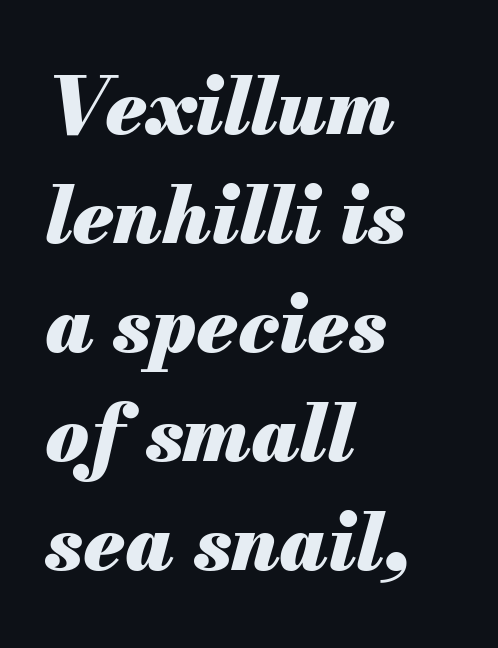
Designer's note — italics engaged. Weight check: bold — yes, fully. The rendering uses a moderate line-height, typical for paragraphs. Words appear dense and cohesive because spacing is normal. Note the varied advance widths — an 'i' is clearly narrower than an 'm'. The lines in this sample share a left origin and differ only in where they stop.
